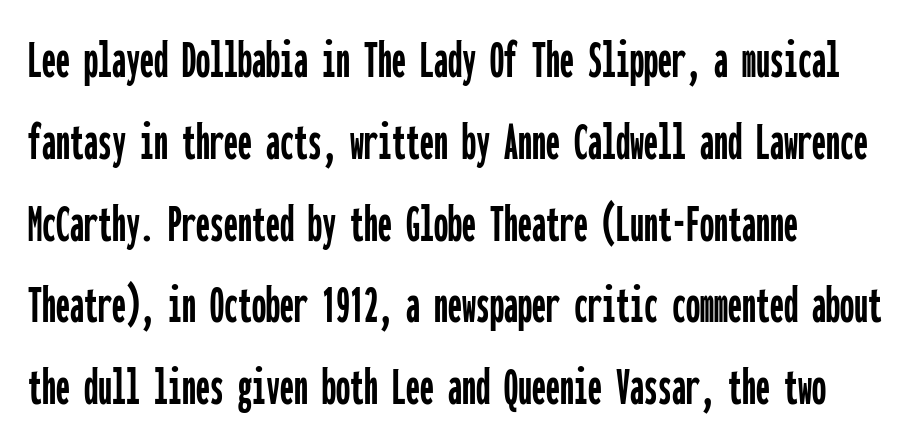
{"serif": "no", "italic": "no", "width": "condensed", "stroke_contrast": "low", "x_height": "medium", "monospaced": "yes", "underline": "no", "align": "left", "line_spacing": "normal", "line_spacing_ratio": 1.46, "letter_spacing": "normal", "letter_spacing_em": 0.0, "glyph_px": 56}
